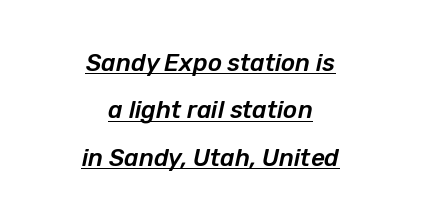
Q: Is the text italic (slanted)? A: Yes, it leans right by about 12 degrees.
Q: Is the text underlined? A: Yes.
Q: How is the paragraph aligned? A: Centered.
Q: Is the spacing between letters normal or unusually wide? A: Normal.
Q: Is the spacing between lines tight, normal or loose? A: Loose.
